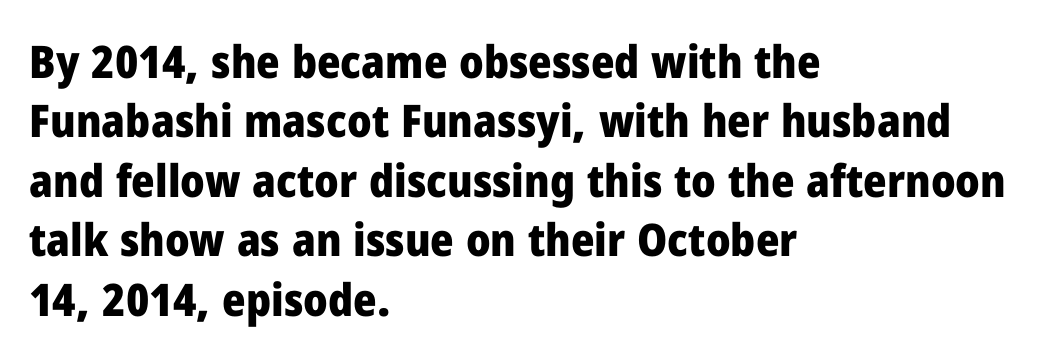
Q: Is the text bold? A: Yes.
Q: Is the text italic (slanted)? A: No, it is upright.
Q: Is the typeface a serif or a sans-serif typeface? A: Sans-serif.
Q: Is the text underlined? A: No.
Q: How is the paragraph aligned? A: Left-aligned.
Q: Is the spacing between letters normal or unusually wide? A: Normal.
Q: Is the spacing between lines tight, normal or loose? A: Normal.
Q: Width (condensed, normal, or wide)? A: Normal.
Q: Stroke contrast? A: Low.
Q: x-height? A: Medium.
Q: Monospaced? A: No.
